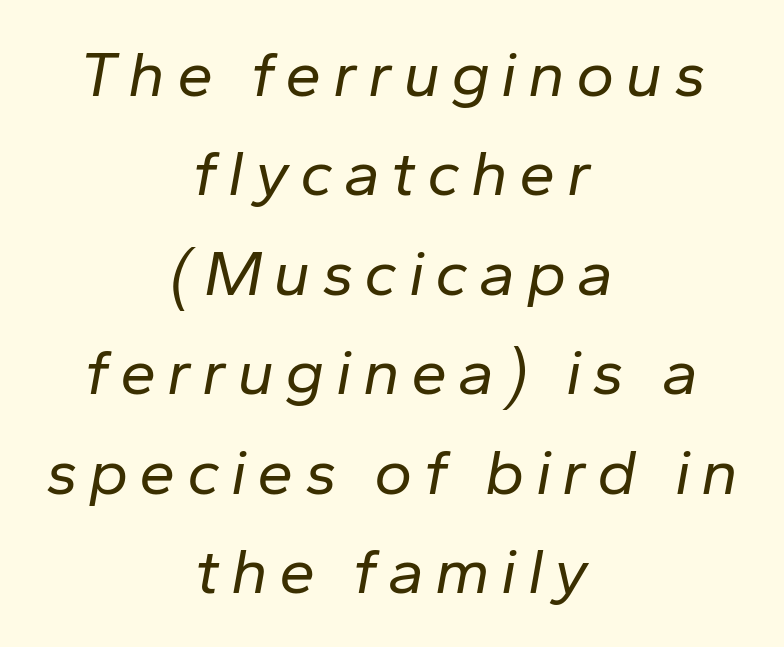
Bold? No — there's no thickening of the strokes. Summary of vertical rhythm: regular, with standard interline spacing. Here the designer chose a conventional face with non-uniform glyph widths. The baseline area is clear. Does the copy run flush right? No — it is centered line by line. Tall strokes in this sample are angled rather than plumb.
